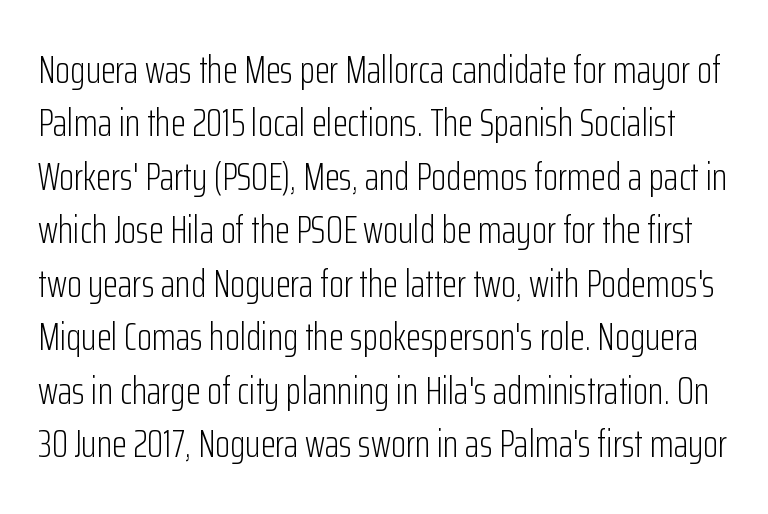
{"serif": "no", "italic": "no", "bold": "no", "weight": "light", "width": "condensed", "stroke_contrast": "low", "x_height": "medium", "monospaced": "no", "underline": "no", "line_spacing": "normal", "line_spacing_ratio": 1.37, "letter_spacing": "normal", "letter_spacing_em": 0.0, "glyph_px": 39}
